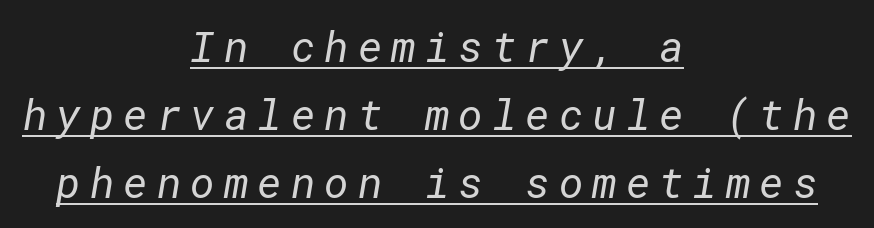
{"serif": "no", "bold": "no", "weight": "regular", "width": "normal", "stroke_contrast": "low", "x_height": "medium", "underline": "yes", "align": "center", "line_spacing": "normal", "line_spacing_ratio": 1.62, "letter_spacing": "wide", "letter_spacing_em": 0.21, "glyph_px": 42}
